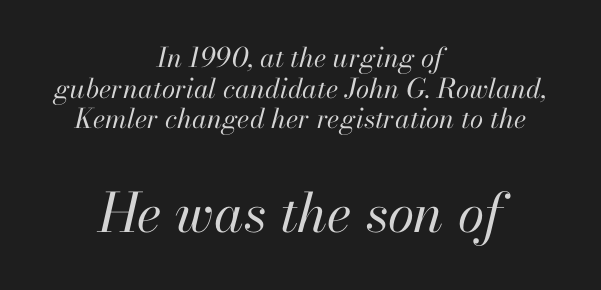
The compositor balanced each line on the midline. The passage shown is typed in a proportional face where columns would drift. This is not heavy type; no bold has been used. Unmarked baselines from the first word to the last. The letters in the lower block stand taller than those in the block above. The lines are packed closely together with very little leading.
